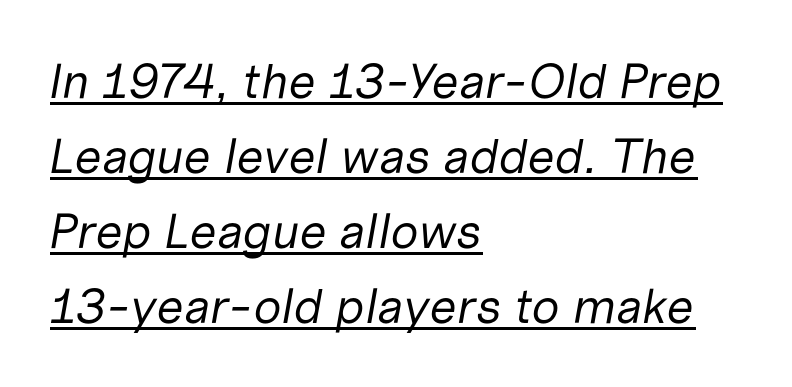
{"italic": "yes", "lean": "right", "slant_degrees": 10, "bold": "no", "weight": "regular", "width": "normal", "stroke_contrast": "low", "x_height": "medium", "monospaced": "no", "underline": "yes", "align": "left", "line_spacing": "normal", "line_spacing_ratio": 1.53, "letter_spacing": "normal", "letter_spacing_em": 0.0, "glyph_px": 49}
